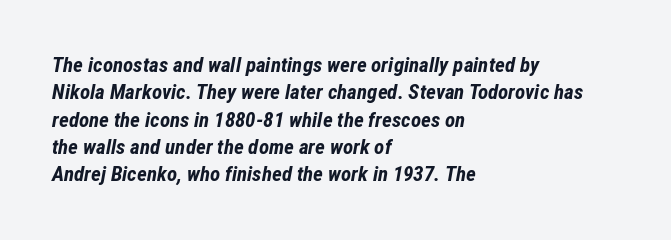
The image shows 21 px bold type, italic (leaning right); set left-aligned, normal line spacing (1.3x), normal letter spacing, not underlined.
